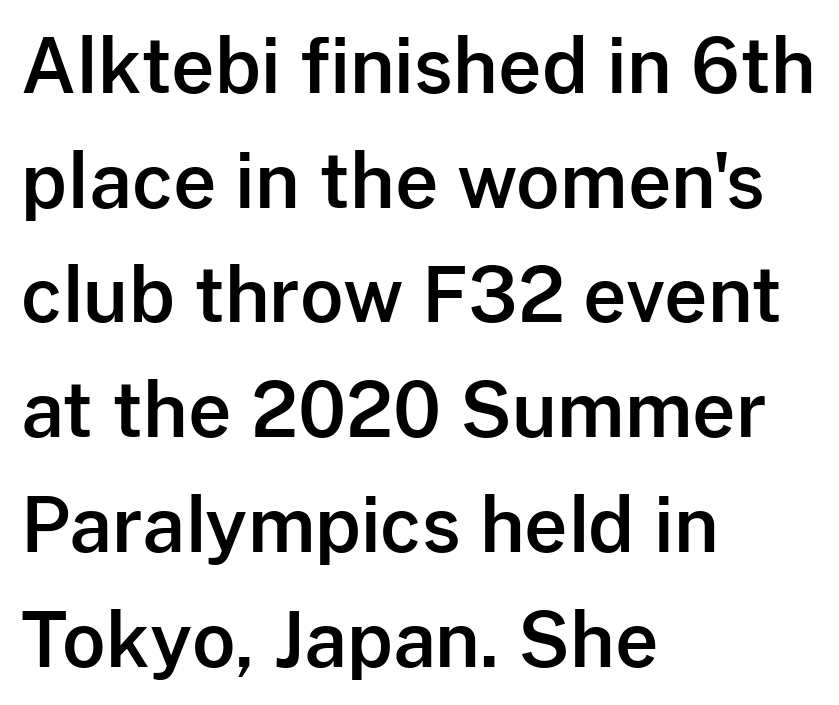
Q: Is the text italic (slanted)? A: No, it is upright.
Q: Is the typeface a serif or a sans-serif typeface? A: Sans-serif.
Q: Is the text underlined? A: No.
Q: How is the paragraph aligned? A: Left-aligned.
Q: Is the spacing between letters normal or unusually wide? A: Normal.
Q: Is the spacing between lines tight, normal or loose? A: Normal.
Q: Width (condensed, normal, or wide)? A: Normal.
Q: Stroke contrast? A: Low.
Q: x-height? A: Medium.
Q: Monospaced? A: No.
